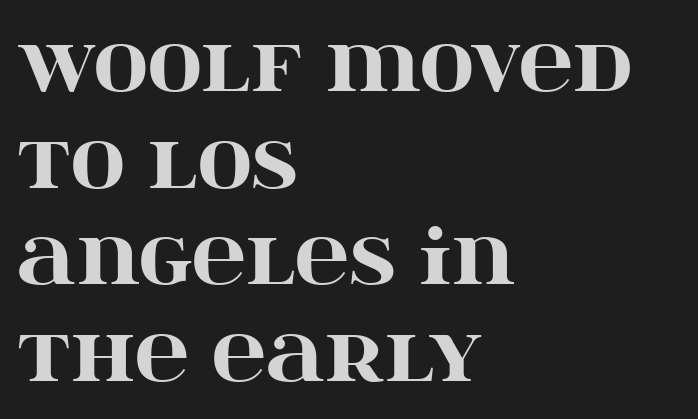
{"serif": "yes", "italic": "no", "bold": "yes", "weight": "heavy", "width": "wide", "stroke_contrast": "high", "x_height": "large", "monospaced": "no", "underline": "no", "align": "left", "line_spacing": "normal", "line_spacing_ratio": 1.29, "letter_spacing": "normal", "letter_spacing_em": 0.0, "glyph_px": 75}
